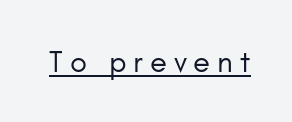
The image shows 31 px regular-weight sans-serif type, upright; set unusually wide letter spacing (+0.22 em), underlined; low stroke contrast and a small x-height.
